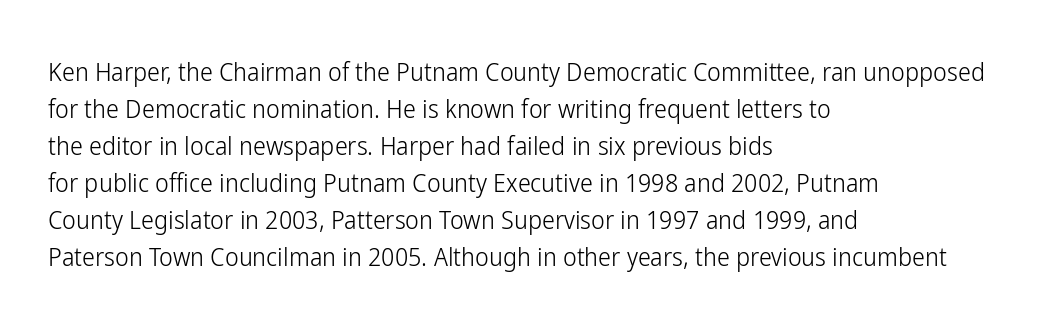
Rule under the text: the space is simply empty. The tracking reads as untouched default to a designer's eye. Compared with a typical body face, this is equally light or lighter still. A student would call this left alignment; a typographer would say flush left, rag right. The rows are spaced the way most documents space them.
